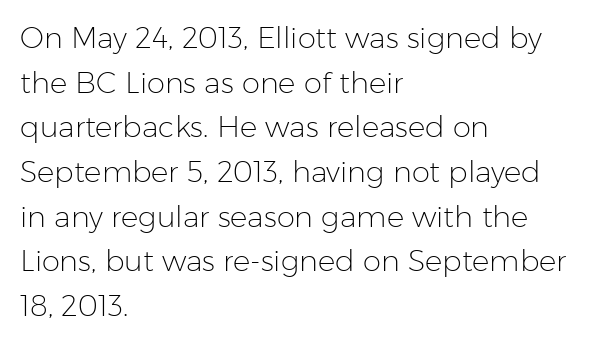
Q: Is the text bold? A: No.
Q: Is the text italic (slanted)? A: No, it is upright.
Q: Is the typeface a serif or a sans-serif typeface? A: Sans-serif.
Q: Is the text underlined? A: No.
Q: How is the paragraph aligned? A: Left-aligned.
Q: Is the spacing between letters normal or unusually wide? A: Normal.
Q: Is the spacing between lines tight, normal or loose? A: Normal.
Q: Width (condensed, normal, or wide)? A: Normal.
Q: Stroke contrast? A: Low.
Q: x-height? A: Medium.
Q: Monospaced? A: No.
